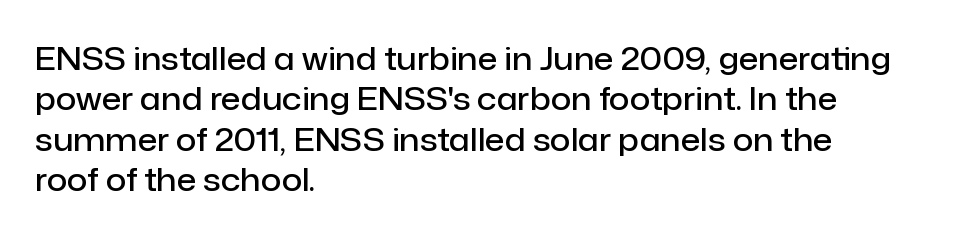
Summary of vertical rhythm: regular, with standard interline spacing. The letters sit at their default tracking, neither squeezed nor spread. You could not count columns in this text — the font is proportionally spaced. Leftover space on each line is placed entirely after the last word. The passage shown is semibold, sitting just below true bold.
